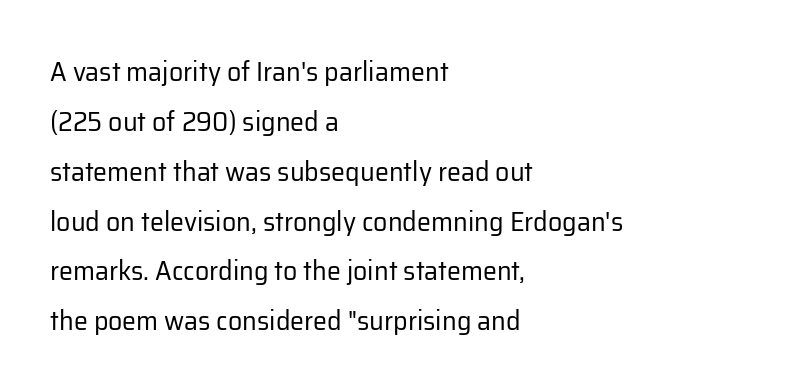
Here the glyphs are tracked normally, forming tight word shapes. Beneath every word, the page is bare. Quick note: not italic, upright. Serif or sans? Sans — the stroke terminals are bare. All the whitespace from short lines collects on the right. The weight would be labelled regular, book, light, or lighter still.
